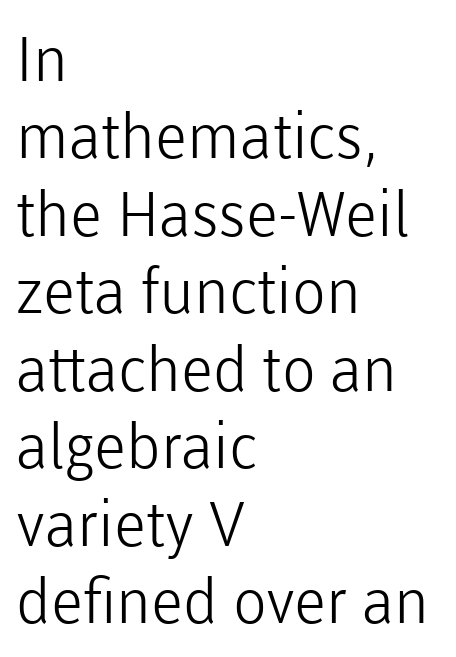
{"serif": "no", "italic": "no", "bold": "no", "weight": "light", "width": "normal", "stroke_contrast": "low", "x_height": "medium", "monospaced": "no", "underline": "no", "align": "left", "line_spacing": "normal", "line_spacing_ratio": 1.25, "letter_spacing": "normal", "letter_spacing_em": 0.0, "glyph_px": 62}
